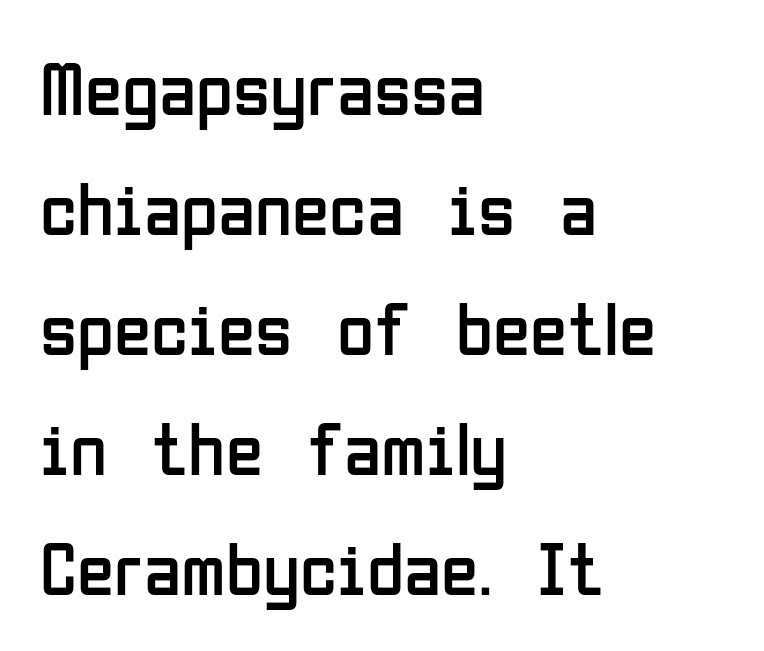
The letterforms sit shoulder to shoulder at normal distance. The glyphs in this specimen are sans serif. The passage shown is typed in a proportional face where columns would drift. A clean baseline with only descenders dipping below it. The compositor pushed each line to the left boundary.
